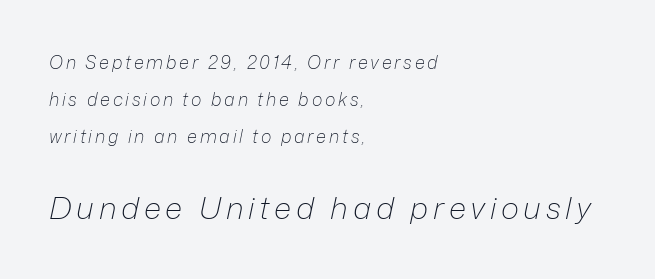
Leading is clearly above the norm, producing a sparse column. Type without underlining. Heaviness? Minimal to ordinary, like unemphasized prose. The letters in the lower block stand taller than those in the block above.
